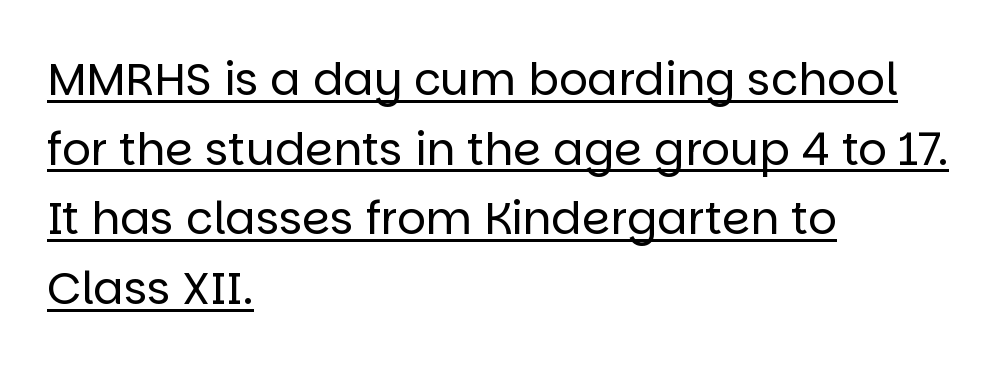
{"serif": "no", "italic": "no", "bold": "no", "weight": "regular", "width": "normal", "stroke_contrast": "low", "x_height": "large", "monospaced": "no", "underline": "yes", "align": "left", "line_spacing": "normal", "line_spacing_ratio": 1.55, "letter_spacing": "normal", "letter_spacing_em": 0.0, "glyph_px": 45}
